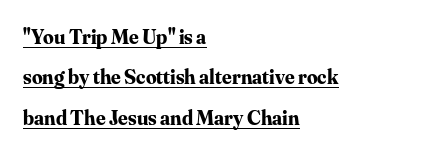
{"italic": "no", "bold": "yes", "underline": "yes", "align": "left", "line_spacing": "loose", "line_spacing_ratio": 1.92, "letter_spacing": "normal", "letter_spacing_em": 0.0, "glyph_px": 21}
